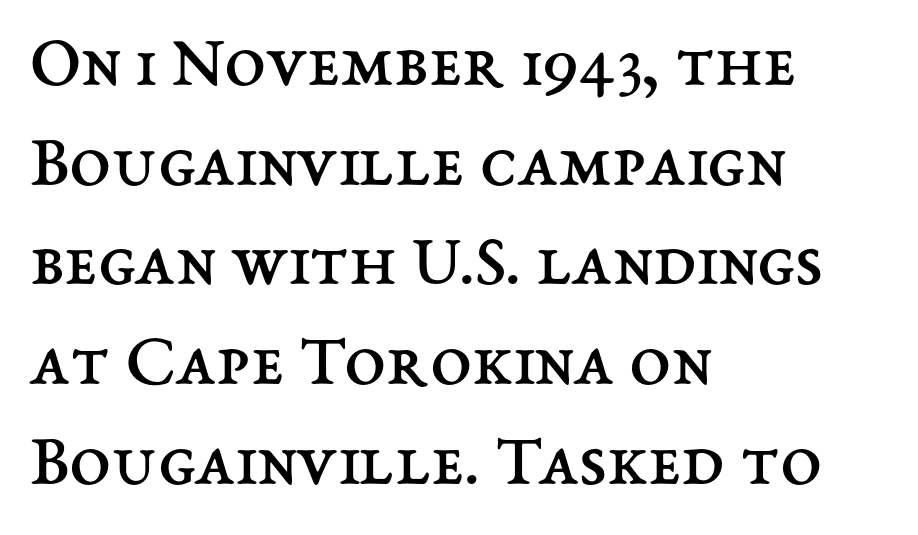
The image shows 75 px regular-weight type, upright; set left-aligned, normal line spacing (1.33x), normal letter spacing, not underlined; medium stroke contrast and a medium x-height.
